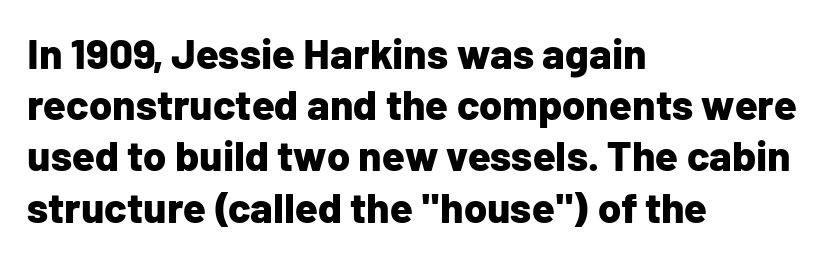
Q: Is the text bold? A: Yes.
Q: Is the text italic (slanted)? A: No, it is upright.
Q: Is the typeface a serif or a sans-serif typeface? A: Sans-serif.
Q: Is the text underlined? A: No.
Q: How is the paragraph aligned? A: Left-aligned.
Q: Is the spacing between letters normal or unusually wide? A: Normal.
Q: Width (condensed, normal, or wide)? A: Normal.
Q: Stroke contrast? A: Low.
Q: x-height? A: Medium.
Q: Monospaced? A: No.
